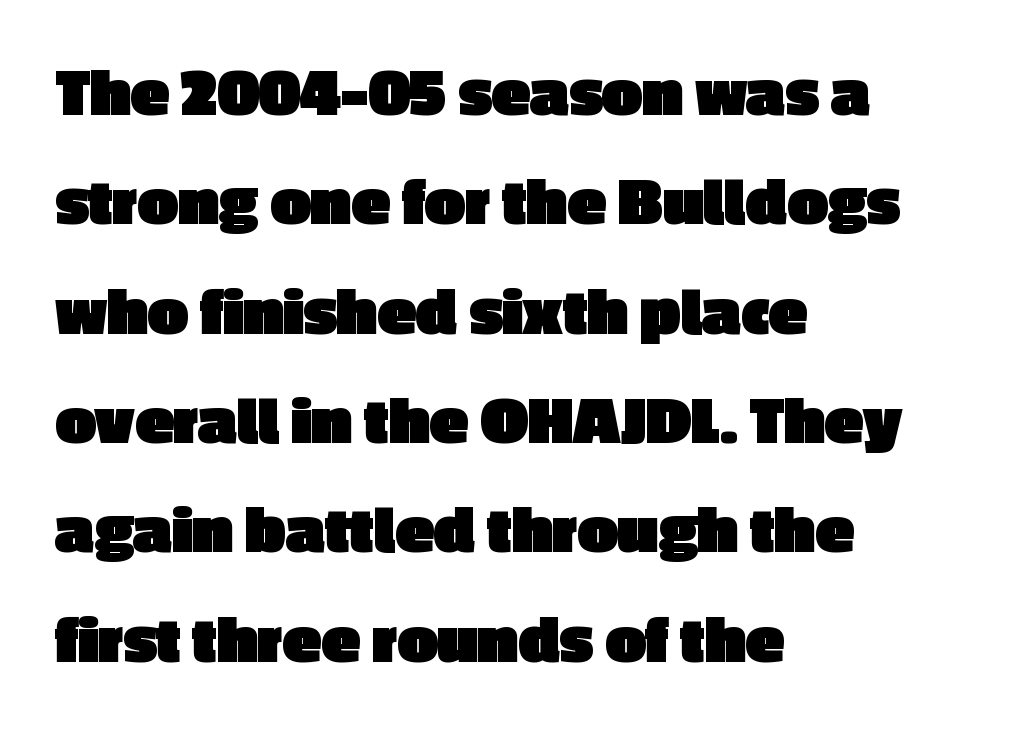
{"serif": "no", "italic": "no", "bold": "yes", "weight": "heavy", "width": "normal", "x_height": "medium", "monospaced": "no", "underline": "no", "align": "left", "line_spacing": "normal", "line_spacing_ratio": 1.54, "letter_spacing": "normal", "letter_spacing_em": 0.0, "glyph_px": 71}
